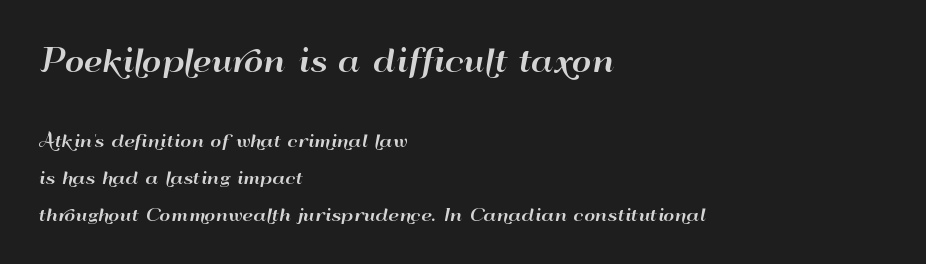
{"serif": "no", "width": "wide", "stroke_contrast": "high", "x_height": "small", "monospaced": "no", "underline": "no", "align": "left", "line_spacing": "loose", "line_spacing_ratio": 2.17, "letter_spacing": "normal", "letter_spacing_em": 0.0, "larger_block": "first", "size_ratio": 1.76, "glyph_px": 30}
